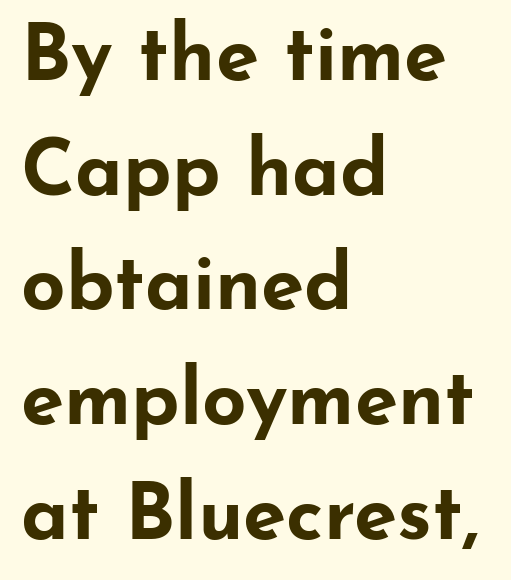
Q: Is the text bold? A: Yes.
Q: Is the text italic (slanted)? A: No, it is upright.
Q: Is the typeface a serif or a sans-serif typeface? A: Sans-serif.
Q: Is the text underlined? A: No.
Q: How is the paragraph aligned? A: Left-aligned.
Q: Is the spacing between letters normal or unusually wide? A: Normal.
Q: Is the spacing between lines tight, normal or loose? A: Normal.
Q: Width (condensed, normal, or wide)? A: Wide.
Q: Stroke contrast? A: Low.
Q: x-height? A: Small.
Q: Monospaced? A: No.
